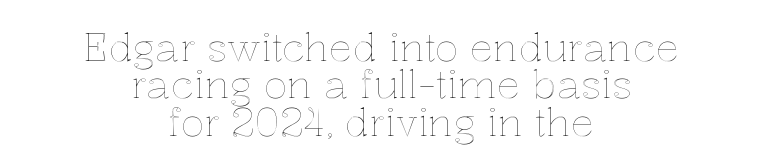
{"italic": "no", "width": "normal", "x_height": "medium", "monospaced": "no", "underline": "no", "align": "center", "line_spacing": "tight", "line_spacing_ratio": 0.96, "letter_spacing": "normal", "letter_spacing_em": 0.0, "glyph_px": 39}
